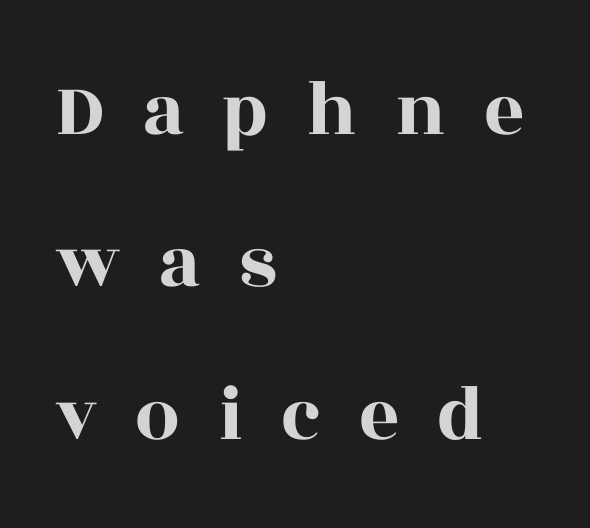
{"serif": "yes", "italic": "no", "width": "wide", "x_height": "large", "monospaced": "no", "underline": "no", "align": "left", "line_spacing": "loose", "line_spacing_ratio": 1.93, "letter_spacing": "wide", "letter_spacing_em": 0.48, "glyph_px": 79}
